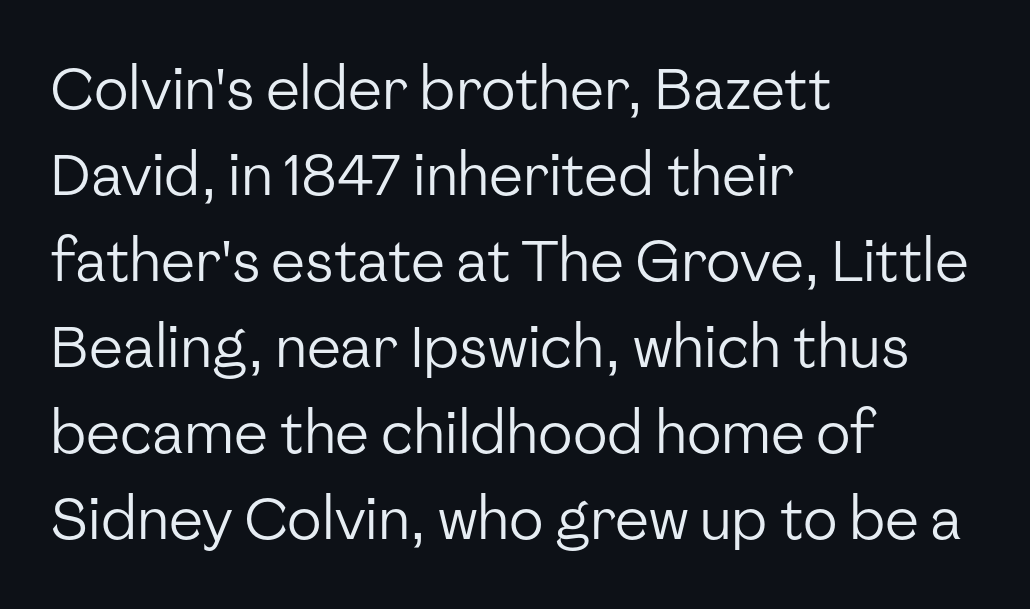
Q: Is the text bold? A: No.
Q: Is the text italic (slanted)? A: No, it is upright.
Q: Is the typeface a serif or a sans-serif typeface? A: Sans-serif.
Q: Is the text underlined? A: No.
Q: How is the paragraph aligned? A: Left-aligned.
Q: Is the spacing between letters normal or unusually wide? A: Normal.
Q: Is the spacing between lines tight, normal or loose? A: Normal.
Q: Width (condensed, normal, or wide)? A: Normal.
Q: Stroke contrast? A: Low.
Q: x-height? A: Medium.
Q: Monospaced? A: No.
